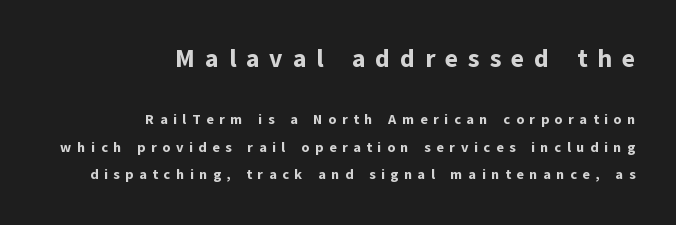
Size contrast runs from large at the top to small at the bottom. Typeset ragged left — the right edge is the straight one. A roman cut, with each character standing at attention. Students, observe: this is what heavily led, spacious text looks like.
